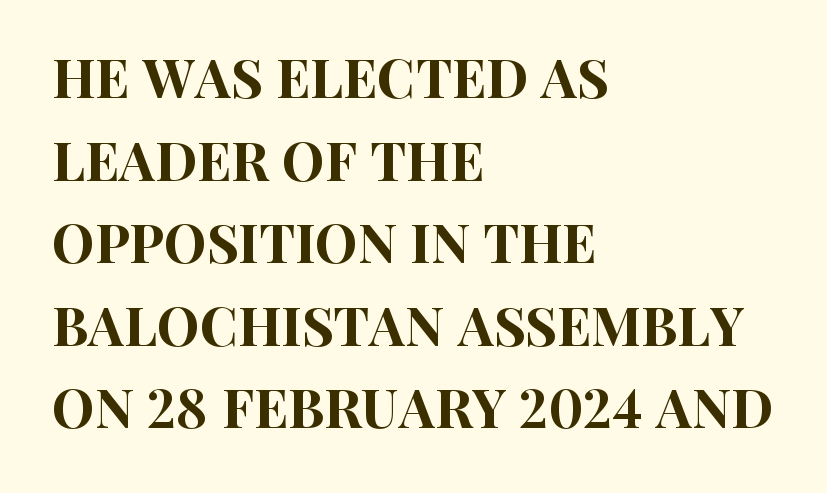
Check the space under the baseline: it is left empty. The typesetter chose a ragged-right arrangement here. The rendering uses natural spacing where letterforms have individual widths. The type is set solid horizontally, with unmodified tracking.
